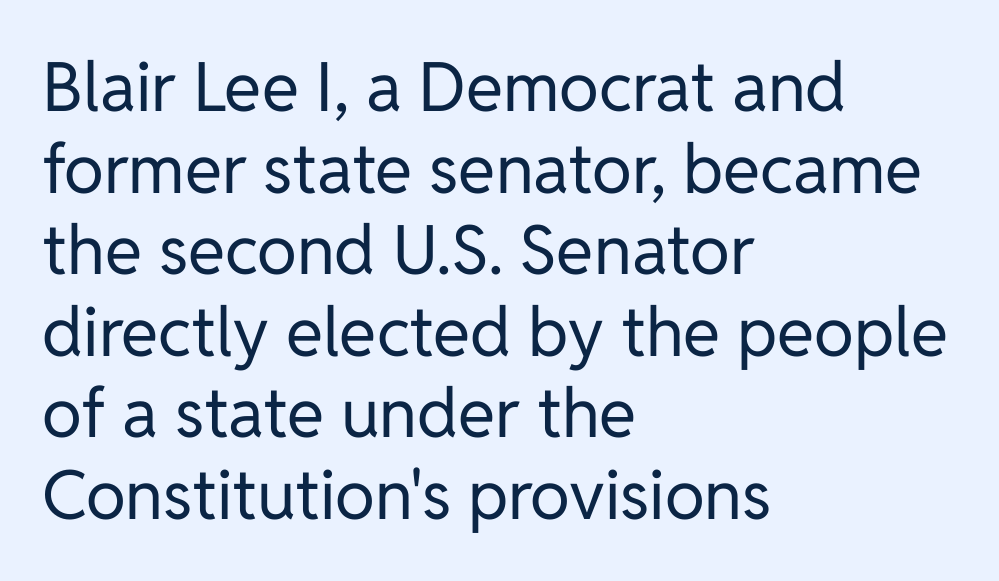
The image shows 68 px regular-weight sans-serif type, upright; set left-aligned, line spacing 1.2x, normal letter spacing, not underlined; low stroke contrast and a medium x-height.
